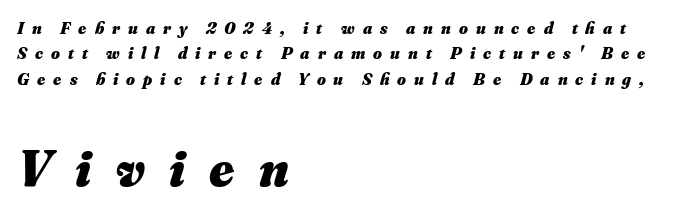
Unmarked baselines from the first word to the last. The later block is typeset at a bigger size than the earlier block. These lines are rendered in a variable-pitch font. These lines stack with their left ends in a neat column. Strong, thick strokes mark this as bold type.
